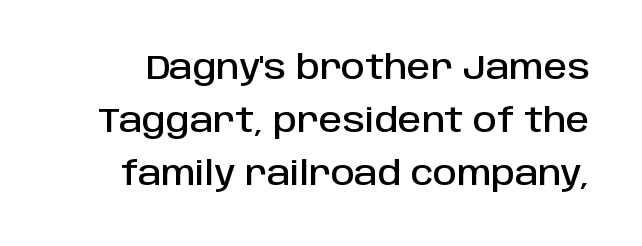
The image shows 33 px sans-serif type, upright; set normal line spacing (1.61x), normal letter spacing, not underlined; low stroke contrast and a large x-height.
